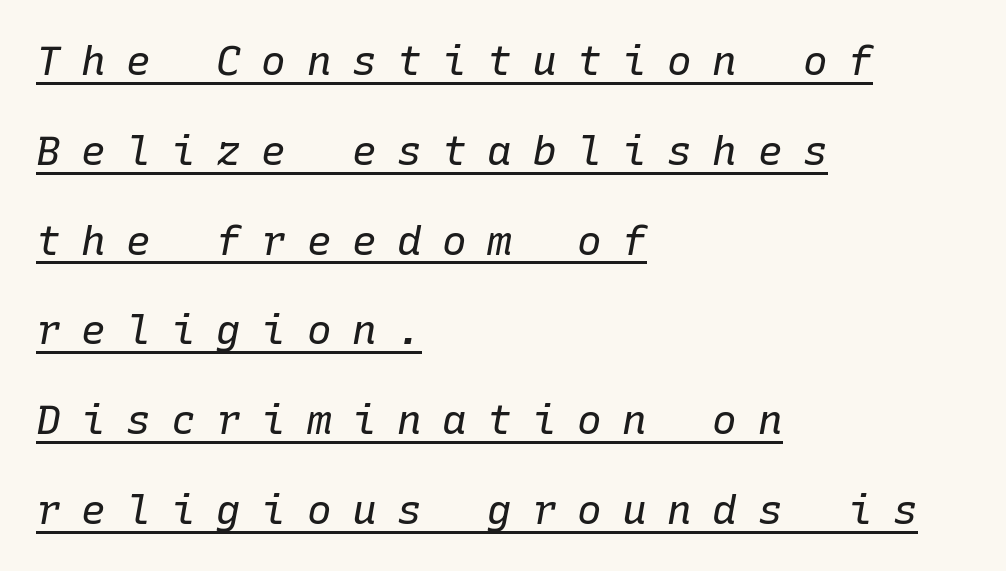
The face used here has a pronounced slope to its letters. Stems and bowls with no extra thickness — not bold. The typesetter chose a ragged-right arrangement here. Do the characters align in a grid? Yes, the font is monospaced.
